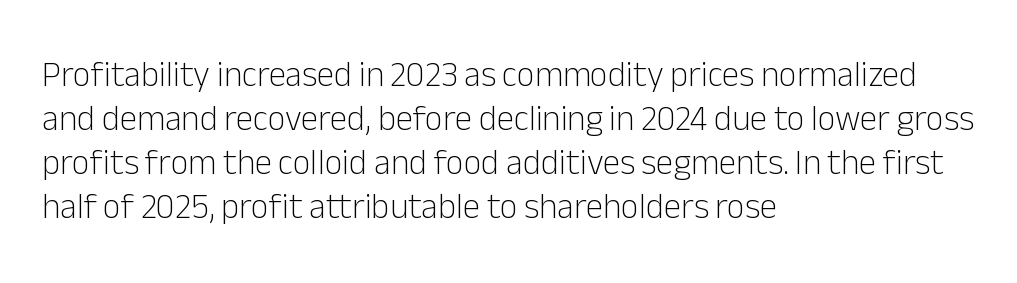
Unmarked baselines from the first word to the last. Is the type heavy? It reads as light-to-regular instead. This sample has the flowing, uneven cadence of proportional lettering. Students, observe: this is what conventionally led text looks like. Each line starts at the same left margin while the right side varies. I'd call this a sans setting — the letters go barefoot.
